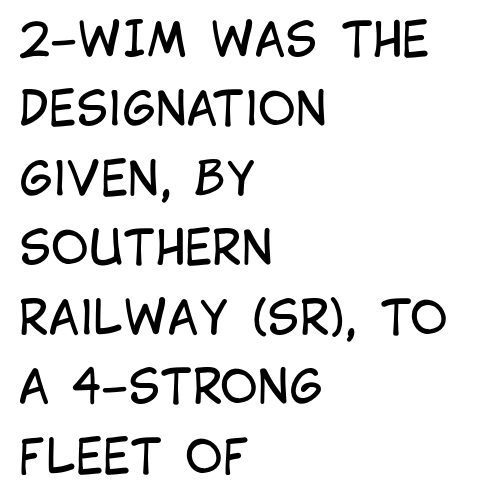
Q: Is the text bold? A: No.
Q: Is the text italic (slanted)? A: No, it is upright.
Q: Is the typeface a serif or a sans-serif typeface? A: Sans-serif.
Q: Is the text underlined? A: No.
Q: How is the paragraph aligned? A: Left-aligned.
Q: Is the spacing between letters normal or unusually wide? A: Normal.
Q: Is the spacing between lines tight, normal or loose? A: Normal.
Q: Width (condensed, normal, or wide)? A: Condensed.
Q: Stroke contrast? A: Low.
Q: x-height? A: Large.
Q: Monospaced? A: No.
